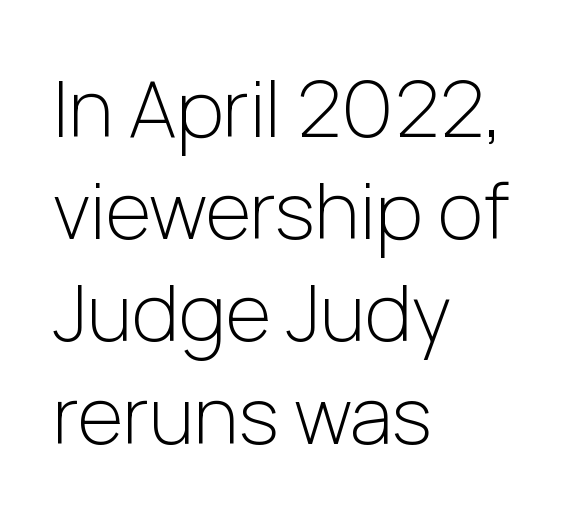
Type without underlining. Caption: multi-line text, flush left, ragged right. In terms of letterform style, serifs are entirely absent. What stands out about the letter spacing? Nothing — it is the standard amount. Weight: not bold — regular or lighter.
